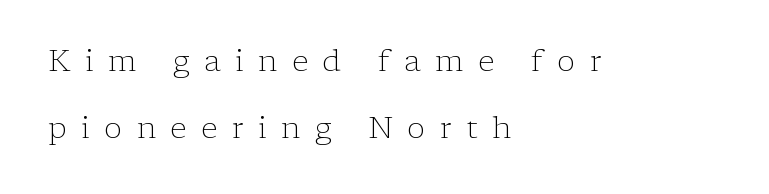
Q: Is the text bold? A: No.
Q: Is the text italic (slanted)? A: No, it is upright.
Q: Is the typeface a serif or a sans-serif typeface? A: Serif.
Q: Is the text underlined? A: No.
Q: How is the paragraph aligned? A: Left-aligned.
Q: Is the spacing between letters normal or unusually wide? A: Unusually wide.
Q: Is the spacing between lines tight, normal or loose? A: Loose.
Q: Width (condensed, normal, or wide)? A: Normal.
Q: Stroke contrast? A: Low.
Q: x-height? A: Medium.
Q: Monospaced? A: No.
